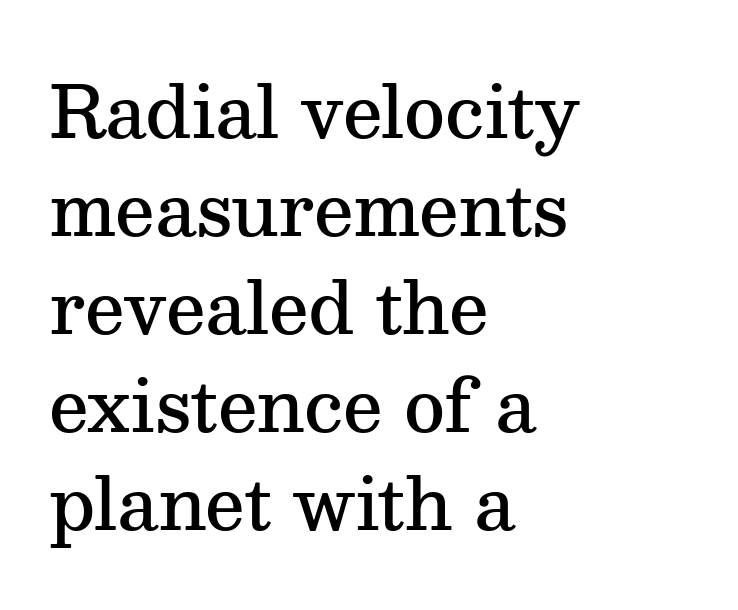
Q: Is the text bold? A: Semi-bold.
Q: Is the text italic (slanted)? A: No, it is upright.
Q: Is the typeface a serif or a sans-serif typeface? A: Serif.
Q: Is the text underlined? A: No.
Q: How is the paragraph aligned? A: Left-aligned.
Q: Is the spacing between letters normal or unusually wide? A: Normal.
Q: Is the spacing between lines tight, normal or loose? A: Normal.
Q: Width (condensed, normal, or wide)? A: Normal.
Q: Stroke contrast? A: Medium.
Q: x-height? A: Medium.
Q: Monospaced? A: No.
